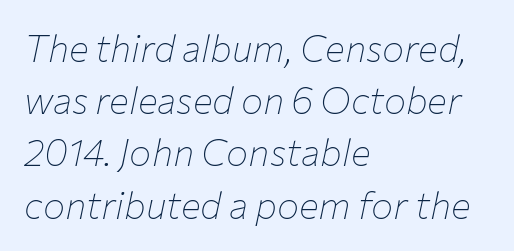
The image shows 37 px thin type, italic (leaning right); set left-aligned, normal line spacing (1.41x), normal letter spacing, not underlined; low stroke contrast and a medium x-height.
